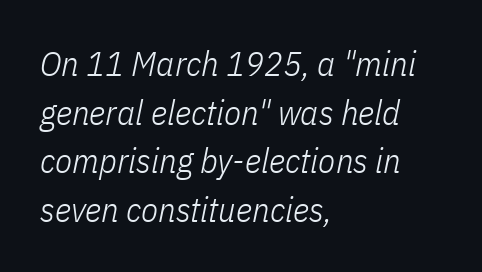
The image shows 35 px light, condensed type, italic (leaning right); set left-aligned, normal line spacing (1.39x), normal letter spacing, not underlined; low stroke contrast and a medium x-height.
